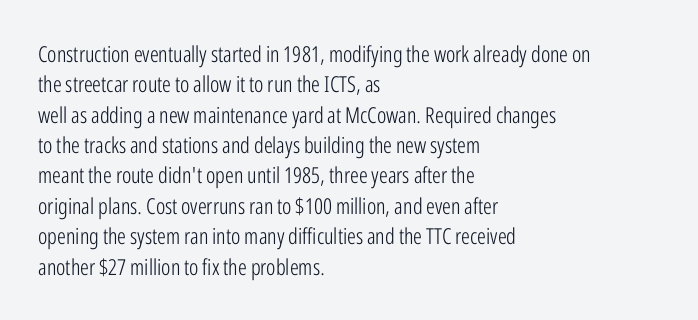
{"italic": "no", "bold": "no", "underline": "no", "align": "left", "line_spacing": "normal", "line_spacing_ratio": 1.38, "letter_spacing": "normal", "letter_spacing_em": 0.0, "glyph_px": 22}
